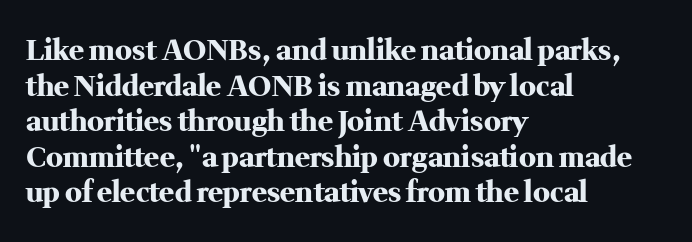
{"serif": "yes", "italic": "no", "bold": "yes", "weight": "heavy", "width": "normal", "stroke_contrast": "medium", "x_height": "medium", "monospaced": "no", "underline": "no", "align": "left", "line_spacing": "normal", "line_spacing_ratio": 1.27, "letter_spacing": "normal", "letter_spacing_em": 0.0, "glyph_px": 28}
